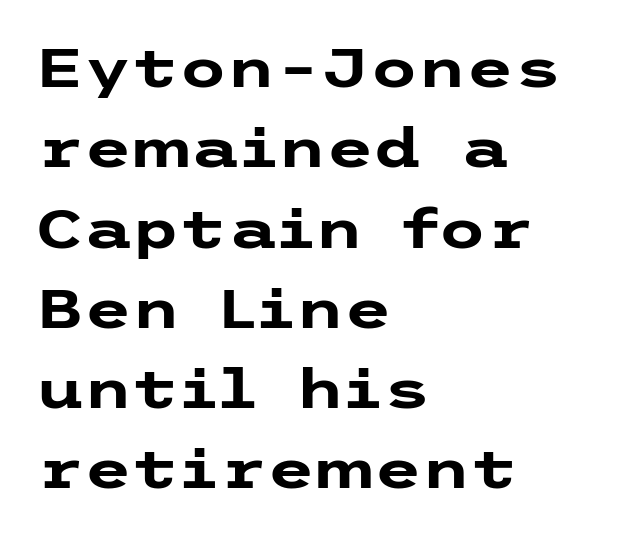
Students, note that the glyphs here touch the page at normal intervals. The font is running at its bold setting. Nope, not italic — everything's standing straight. Nope, no serifs anywhere on these letters. In terms of leading, this rendering sits right in the middle.
